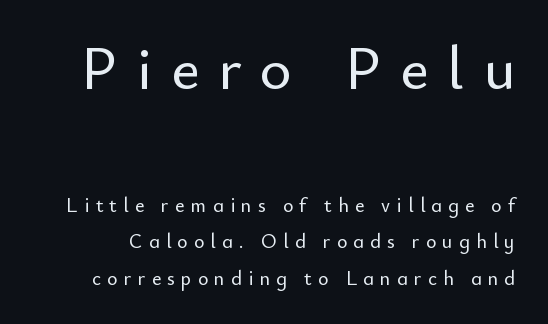
Q: Is the text italic (slanted)? A: No, it is upright.
Q: Is the typeface a serif or a sans-serif typeface? A: Sans-serif.
Q: Is the text underlined? A: No.
Q: Is the spacing between letters normal or unusually wide? A: Unusually wide.
Q: Which block of text is set in a larger size, the first (top) or the second (bottom)? A: The first (top) one.
Q: Width (condensed, normal, or wide)? A: Normal.
Q: Stroke contrast? A: Low.
Q: x-height? A: Small.
Q: Monospaced? A: No.
